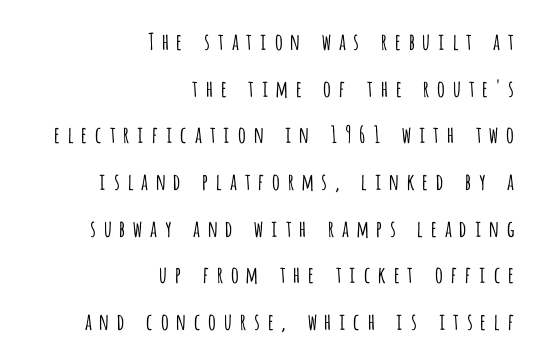
Line spacing here is loose. Ordinary non-slanted type is in use. Tracking value appears strongly positive — letters spread wide. This reads as an unemphasized weight, regular at the heaviest.
